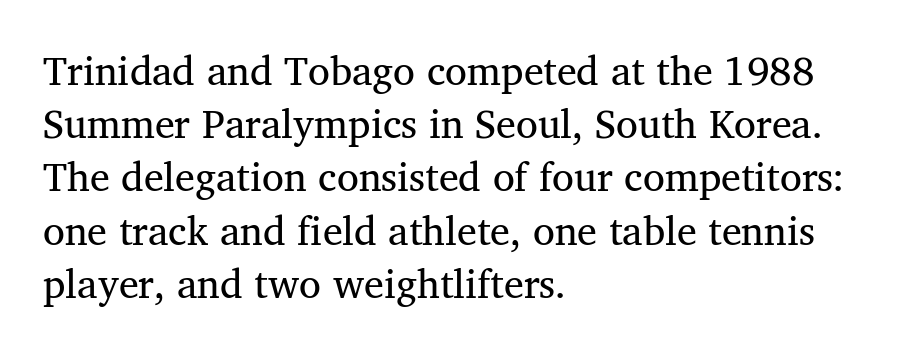
Examine the stroke ends and you'll spot serifs. Characters follow at the spacing the type designer built in. Note the varied advance widths — an 'i' is clearly narrower than an 'm'. Typeset ragged right — the left edge is the straight one.
